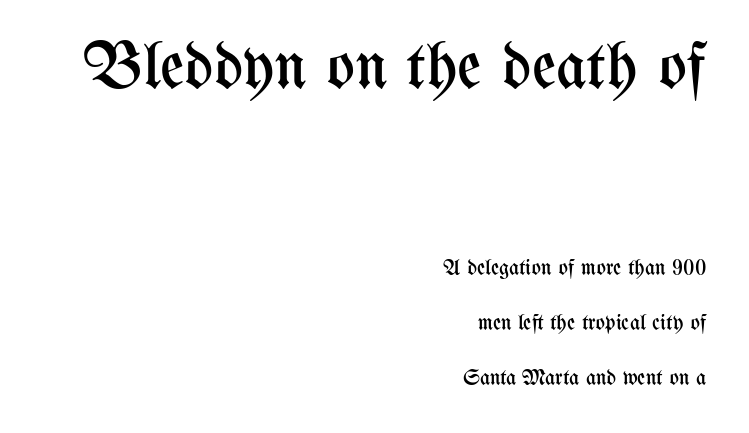
{"italic": "no", "bold": "no", "weight": "regular", "width": "condensed", "stroke_contrast": "medium", "x_height": "medium", "monospaced": "no", "underline": "no", "align": "right", "line_spacing": "loose", "line_spacing_ratio": 2.49, "letter_spacing": "normal", "letter_spacing_em": 0.0, "larger_block": "first", "size_ratio": 3.0, "glyph_px": 66}
